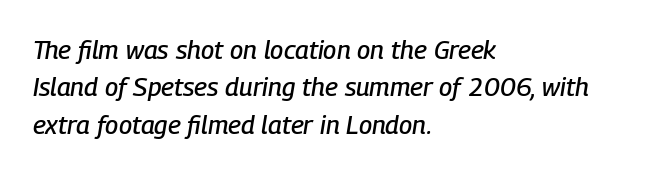
The image shows 26 px text type, italic (leaning right); set left-aligned, normal line spacing (1.44x), normal letter spacing, not underlined.
